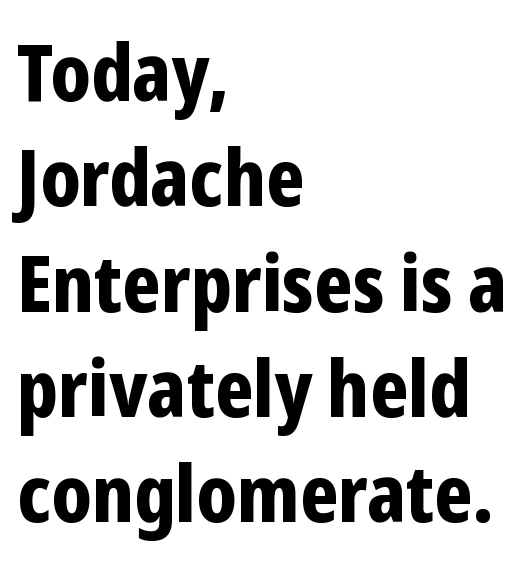
The image shows 78 px bold, condensed sans-serif type, upright; set left-aligned, normal line spacing (1.35x), normal letter spacing, not underlined; low stroke contrast and a medium x-height.
